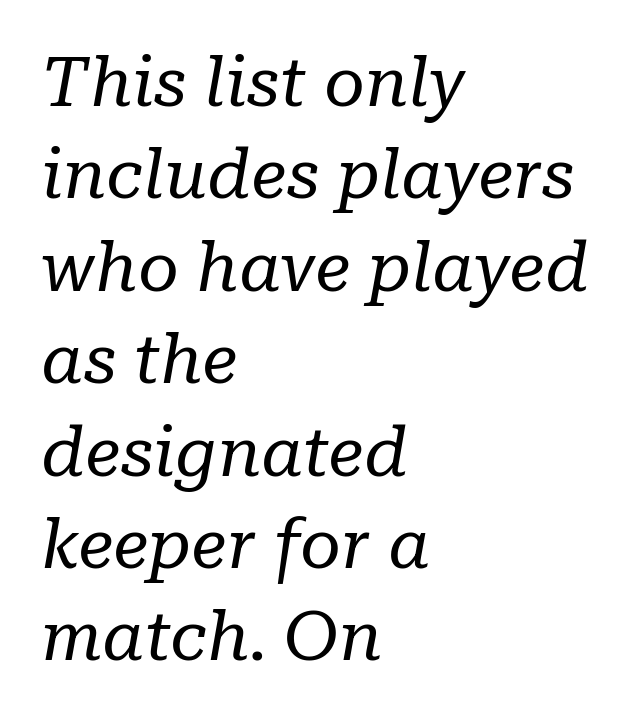
The image shows 70 px regular-weight serif type, italic (leaning right); set left-aligned, normal line spacing (1.32x), normal letter spacing, not underlined; low stroke contrast and a medium x-height.
